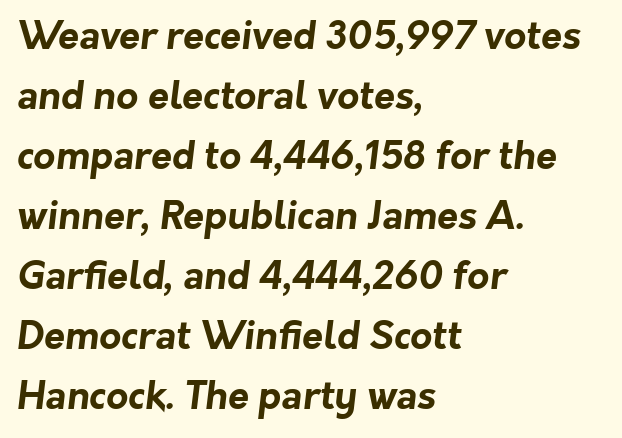
{"serif": "no", "bold": "yes", "weight": "bold", "width": "normal", "stroke_contrast": "low", "x_height": "medium", "monospaced": "no", "underline": "no", "align": "left", "line_spacing": "normal", "line_spacing_ratio": 1.58, "letter_spacing": "normal", "letter_spacing_em": 0.0, "glyph_px": 38}
